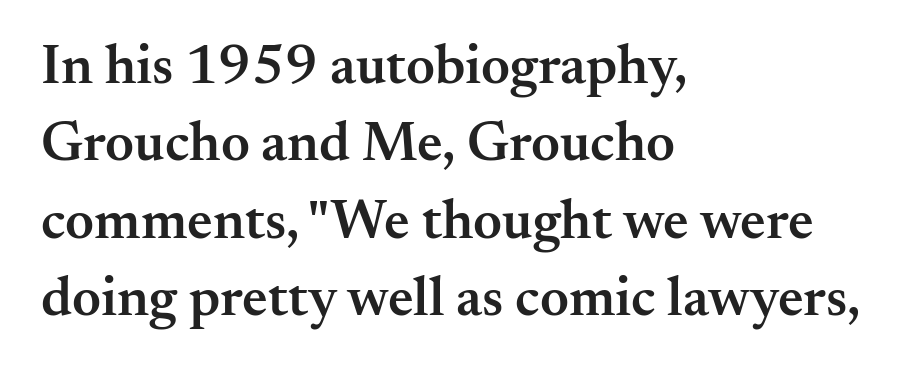
{"serif": "yes", "italic": "no", "bold": "semi", "weight": "semibold", "width": "normal", "stroke_contrast": "medium", "x_height": "small", "monospaced": "no", "underline": "no", "align": "left", "line_spacing": "normal", "line_spacing_ratio": 1.38, "letter_spacing": "normal", "letter_spacing_em": 0.0, "glyph_px": 56}
